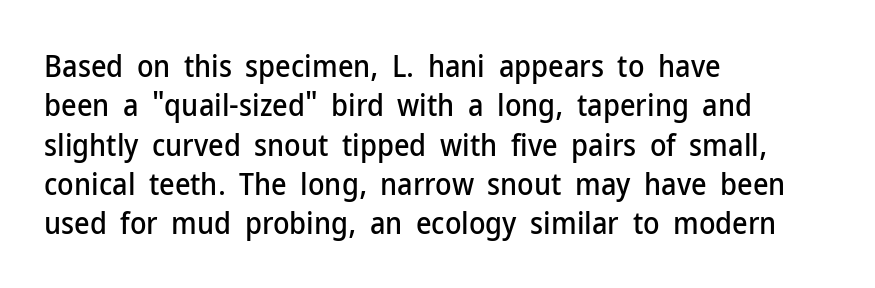
{"serif": "no", "italic": "no", "width": "normal", "stroke_contrast": "low", "x_height": "medium", "monospaced": "no", "underline": "no", "align": "left", "line_spacing": "normal", "line_spacing_ratio": 1.31, "letter_spacing": "normal", "letter_spacing_em": 0.0, "glyph_px": 30}
